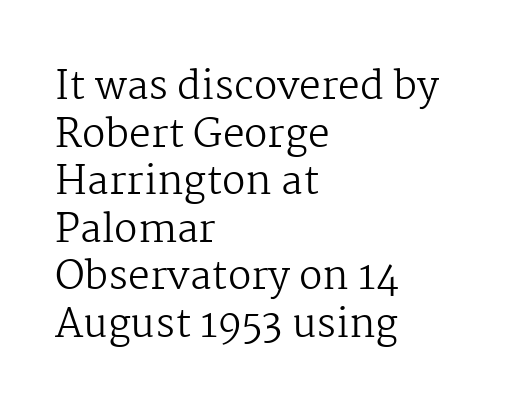
Stroke thickness stays within the range of a standard reading face or lighter. Do the letters lean? They stand straight. The face used here is proportionally spaced, like ordinary book or web type. These lines are set flush left with a ragged right edge. Type without underlining. I'd call this a serif setting — the letters wear small feet.
